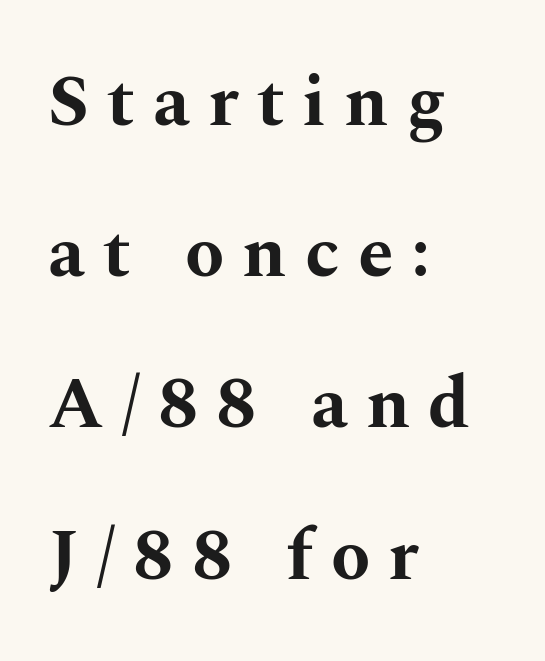
Q: Is the text bold? A: Yes.
Q: Is the text italic (slanted)? A: No, it is upright.
Q: Is the typeface a serif or a sans-serif typeface? A: Serif.
Q: Is the text underlined? A: No.
Q: How is the paragraph aligned? A: Left-aligned.
Q: Is the spacing between letters normal or unusually wide? A: Unusually wide.
Q: Is the spacing between lines tight, normal or loose? A: Loose.
Q: Width (condensed, normal, or wide)? A: Wide.
Q: Stroke contrast? A: Medium.
Q: x-height? A: Medium.
Q: Monospaced? A: No.
